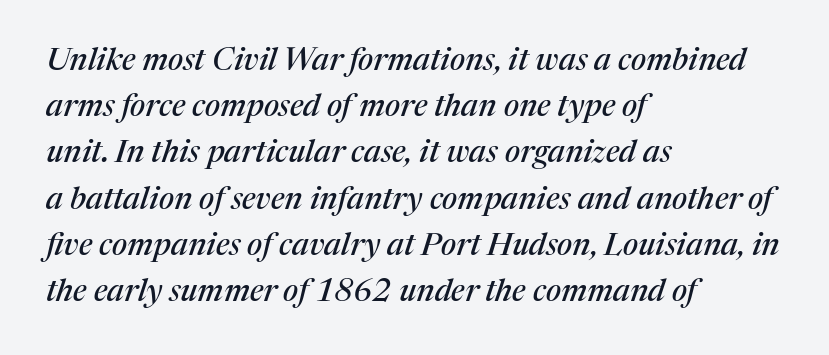
Q: Is the text italic (slanted)? A: Yes, it leans right by about 17 degrees.
Q: Is the typeface a serif or a sans-serif typeface? A: Serif.
Q: Is the text underlined? A: No.
Q: How is the paragraph aligned? A: Left-aligned.
Q: Is the spacing between letters normal or unusually wide? A: Normal.
Q: Is the spacing between lines tight, normal or loose? A: Normal.
Q: Width (condensed, normal, or wide)? A: Normal.
Q: Stroke contrast? A: Medium.
Q: x-height? A: Medium.
Q: Monospaced? A: No.
